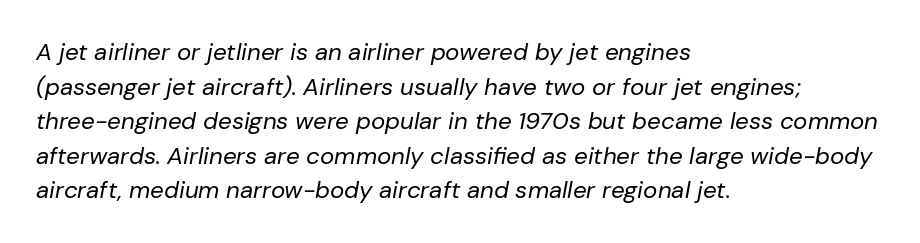
{"italic": "yes", "lean": "right", "slant_degrees": 10, "bold": "no", "underline": "no", "align": "left", "line_spacing": "normal", "line_spacing_ratio": 1.44, "letter_spacing": "normal", "letter_spacing_em": 0.0, "glyph_px": 24}
